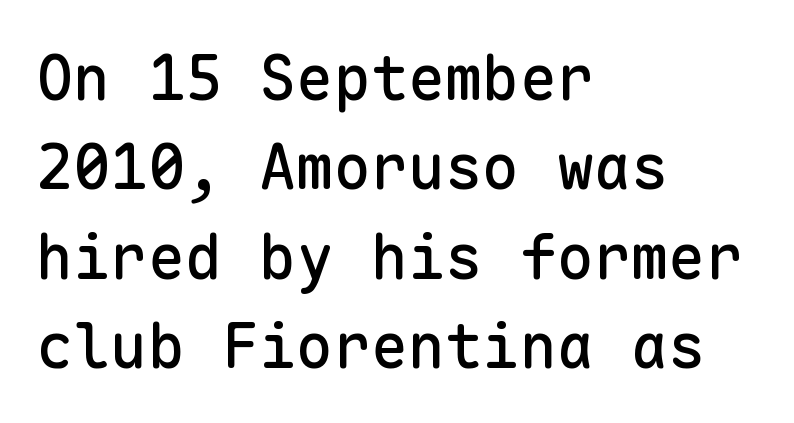
{"serif": "no", "italic": "no", "width": "normal", "stroke_contrast": "low", "x_height": "medium", "monospaced": "yes", "underline": "no", "align": "left", "line_spacing": "normal", "line_spacing_ratio": 1.44, "letter_spacing": "normal", "letter_spacing_em": 0.0, "glyph_px": 62}
